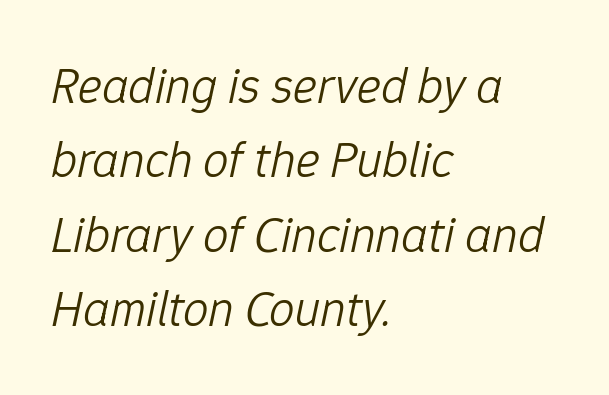
Is the block centered? No — it sits flush against the left margin. Tracking value appears to be zero — textbook default spacing. Yep, that's italic — everything's leaning. Underlining? Definitely not there.
